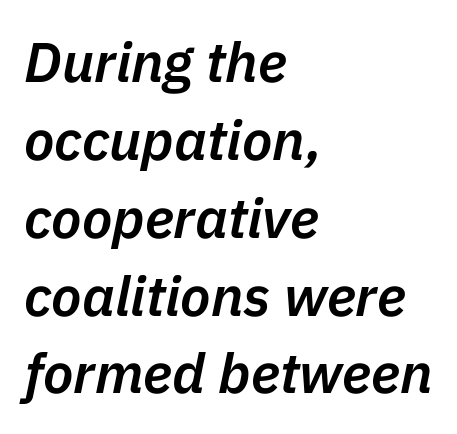
{"italic": "yes", "lean": "right", "slant_degrees": 11, "bold": "semi", "weight": "semibold", "width": "normal", "stroke_contrast": "low", "x_height": "medium", "monospaced": "no", "underline": "no", "align": "left", "line_spacing": "normal", "line_spacing_ratio": 1.39, "letter_spacing": "normal", "letter_spacing_em": 0.0, "glyph_px": 56}
